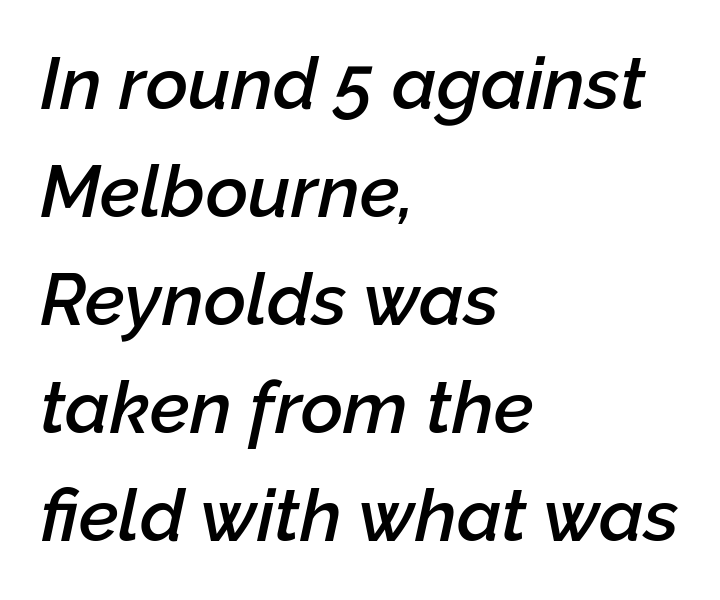
Q: Is the text bold? A: Semi-bold.
Q: Is the text italic (slanted)? A: Yes, it leans right by about 12 degrees.
Q: Is the text underlined? A: No.
Q: How is the paragraph aligned? A: Left-aligned.
Q: Is the spacing between letters normal or unusually wide? A: Normal.
Q: Is the spacing between lines tight, normal or loose? A: Normal.
Q: Width (condensed, normal, or wide)? A: Normal.
Q: Stroke contrast? A: Low.
Q: x-height? A: Medium.
Q: Monospaced? A: No.
